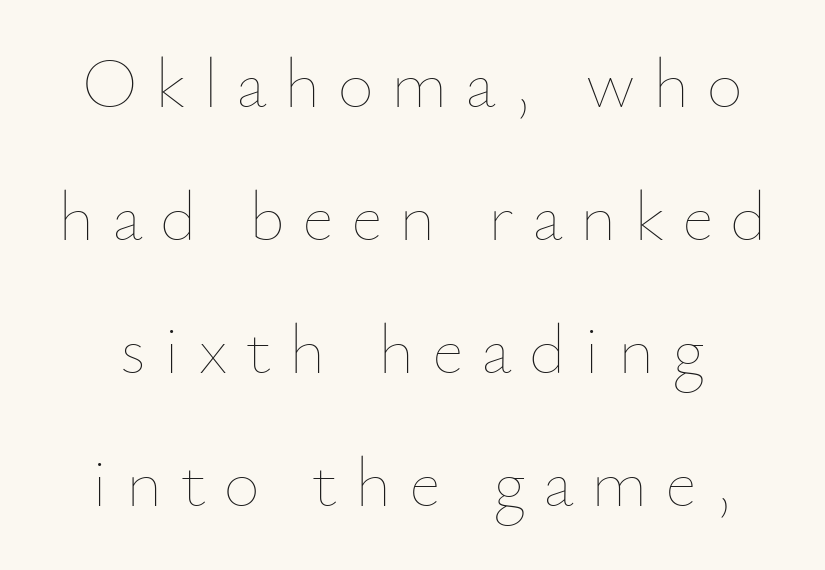
Q: Is the text bold? A: No.
Q: Is the text italic (slanted)? A: No, it is upright.
Q: Is the text underlined? A: No.
Q: Is the spacing between letters normal or unusually wide? A: Unusually wide.
Q: Is the spacing between lines tight, normal or loose? A: Loose.
Q: Width (condensed, normal, or wide)? A: Normal.
Q: Stroke contrast? A: Low.
Q: x-height? A: Small.
Q: Monospaced? A: No.
